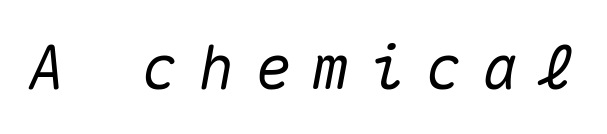
{"italic": "yes", "lean": "right", "slant_degrees": 10, "width": "normal", "stroke_contrast": "medium", "x_height": "medium", "monospaced": "yes", "underline": "no", "letter_spacing": "wide", "letter_spacing_em": 0.33, "glyph_px": 61}
